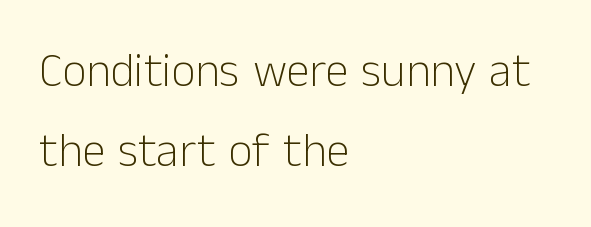
To sum up the face: it is a sans, with no serifs. Looks like regular typesetting: each glyph gets only the width it needs. These lines are set flush left with a ragged right edge. Glyph-to-glyph distance matches everyday printed text. Every stem runs plumb, perpendicular to the baseline.
